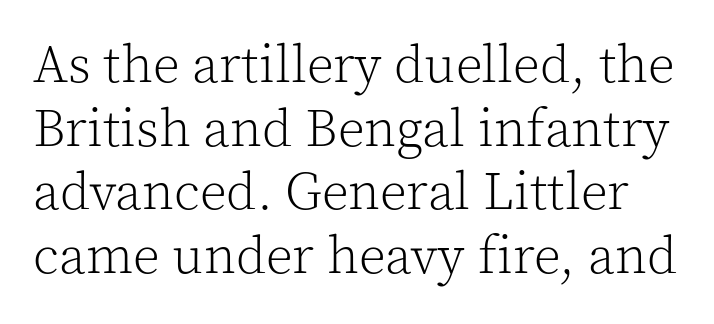
Summary of weight: not heavy and not bold. The lettering stays uniformly vertical, giving the passage a roman look. Observe the serifs anchoring each vertical stroke in this sample. Each word holds together tightly as a unit, with standard inter-letter gaps. Note the varied advance widths — an 'i' is clearly narrower than an 'm'.
